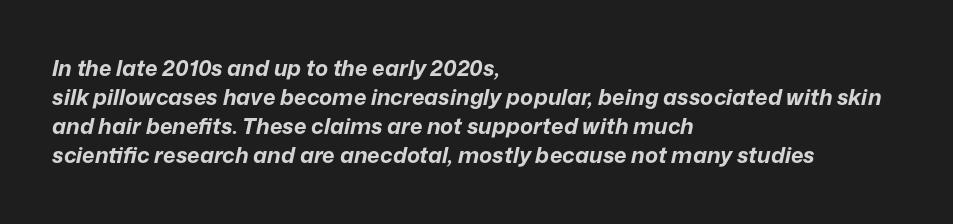
These lines were composed using italics. The horizontal fit of the characters is conventional and even. Notice how the passage keeps a crisp vertical edge on the left only. What's the leading like? Ordinary, nothing unusual. The string is rendered with underlining switched off.
